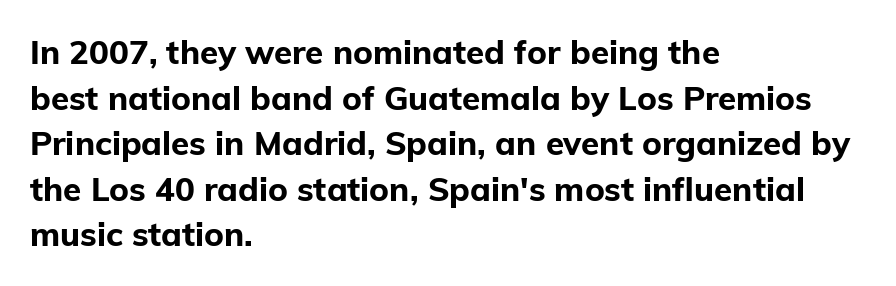
{"serif": "no", "italic": "no", "bold": "yes", "weight": "bold", "width": "normal", "stroke_contrast": "low", "x_height": "medium", "monospaced": "no", "underline": "no", "align": "left", "line_spacing": "normal", "line_spacing_ratio": 1.38, "letter_spacing": "normal", "letter_spacing_em": 0.0, "glyph_px": 33}
